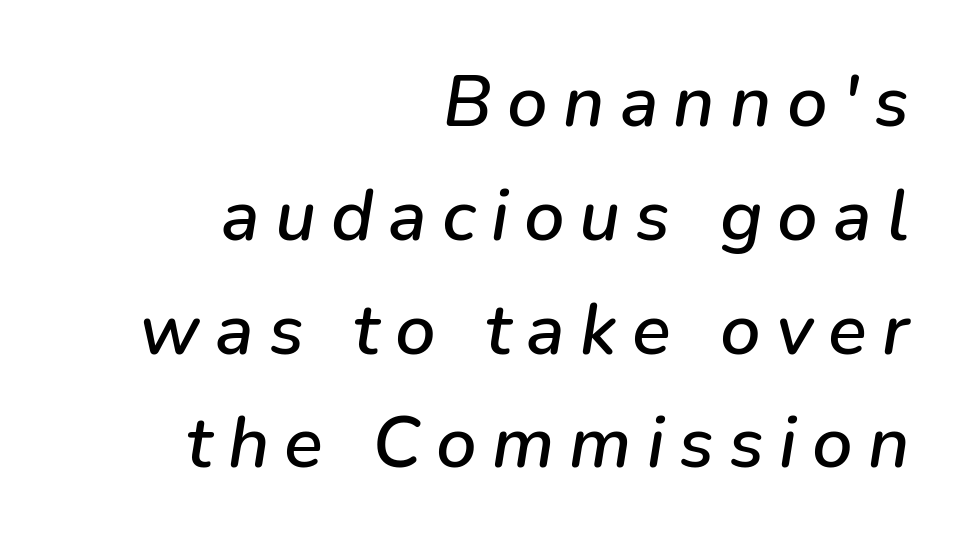
The typesetter chose a ragged-left arrangement here. Inter-character spacing is expanded well beyond the font's built-in metrics. The specimen reads as italic at a glance. The rows are spaced the way most documents space them. Here the designer chose a conventional face with non-uniform glyph widths.
